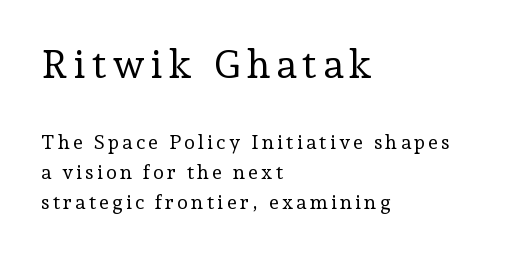
Two sizes are in play, and the larger belongs to the first block. Left-aligned paragraph, ragged on the right. Each new line begins a customary step beneath the previous one. Nobody drew a line under any word here.
